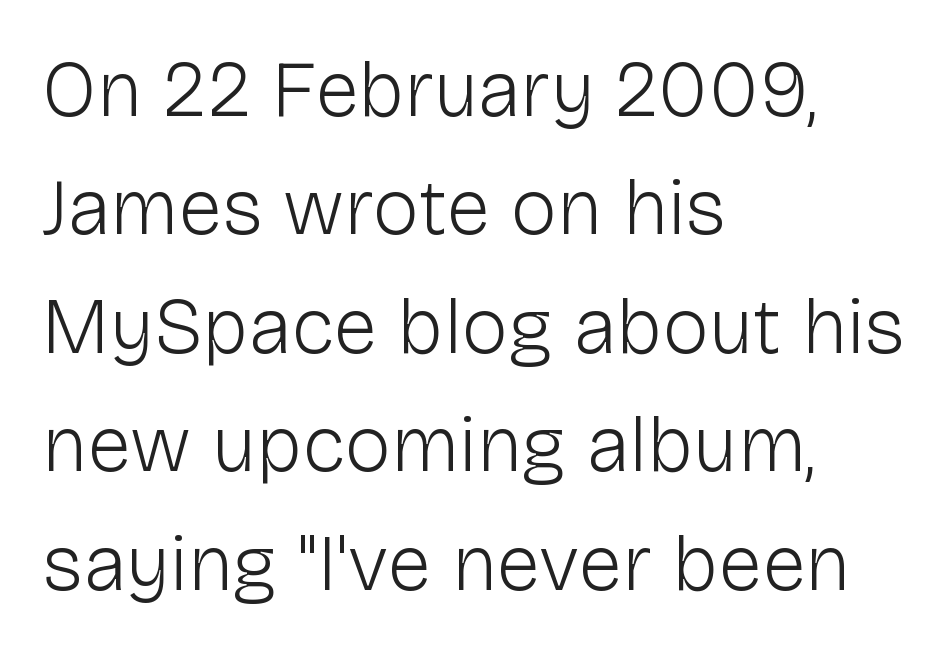
{"serif": "no", "italic": "no", "bold": "no", "weight": "light", "width": "normal", "stroke_contrast": "low", "x_height": "medium", "monospaced": "no", "underline": "no", "align": "left", "line_spacing": "normal", "line_spacing_ratio": 1.5, "letter_spacing": "normal", "letter_spacing_em": 0.0, "glyph_px": 79}
